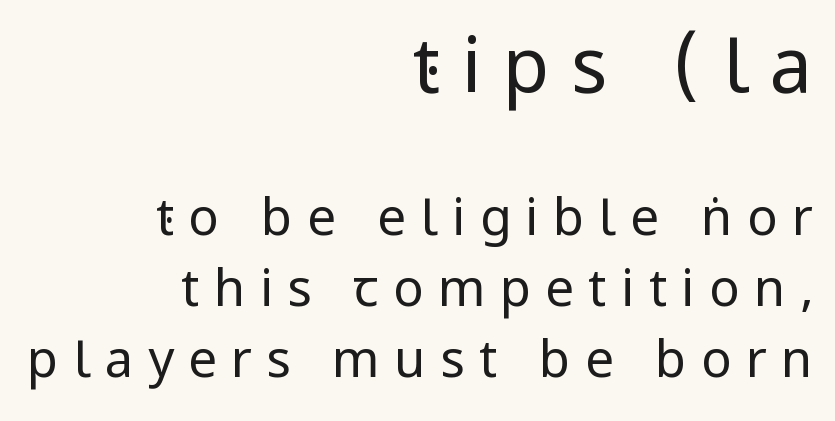
Block one is the big one; block two sits smaller underneath. The typesetting does not lean heavy: it is not bold. The glyphs are unaccompanied by any horizontal stroke below them. Each letter's strokes conclude bluntly, with no projecting serifs.
